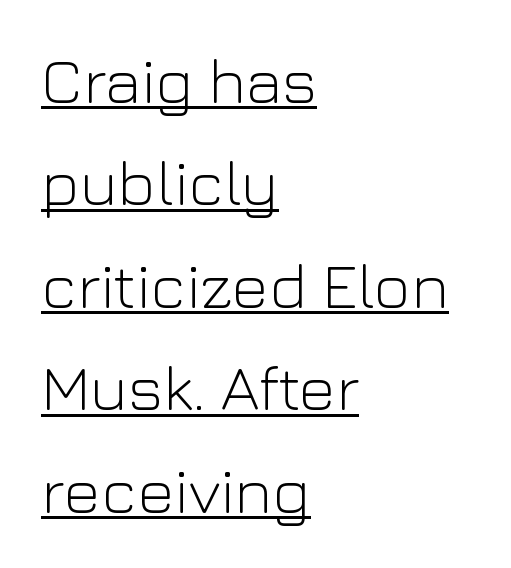
Q: Is the text bold? A: No.
Q: Is the text italic (slanted)? A: No, it is upright.
Q: Is the typeface a serif or a sans-serif typeface? A: Sans-serif.
Q: Is the text underlined? A: Yes.
Q: How is the paragraph aligned? A: Left-aligned.
Q: Is the spacing between letters normal or unusually wide? A: Normal.
Q: Is the spacing between lines tight, normal or loose? A: Normal.
Q: Width (condensed, normal, or wide)? A: Normal.
Q: Stroke contrast? A: Low.
Q: x-height? A: Medium.
Q: Monospaced? A: No.
